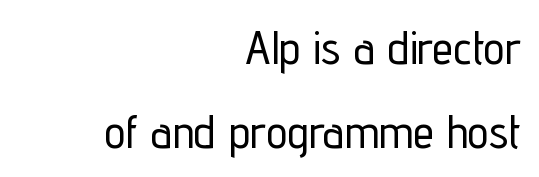
{"serif": "no", "italic": "no", "width": "condensed", "stroke_contrast": "low", "x_height": "medium", "monospaced": "no", "underline": "no", "align": "right", "line_spacing_ratio": 1.78, "letter_spacing": "normal", "letter_spacing_em": 0.0, "glyph_px": 47}
